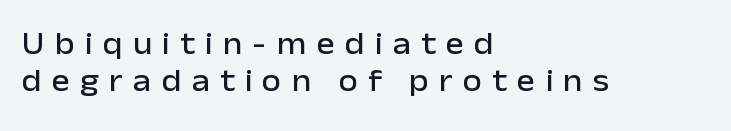
When letters stand straight like this, we call the style roman or upright. Proportional: the letters do not fall into vertical columns. Spacing between characters has been opened up far beyond the box default. Line starts are locked; line ends wander.
